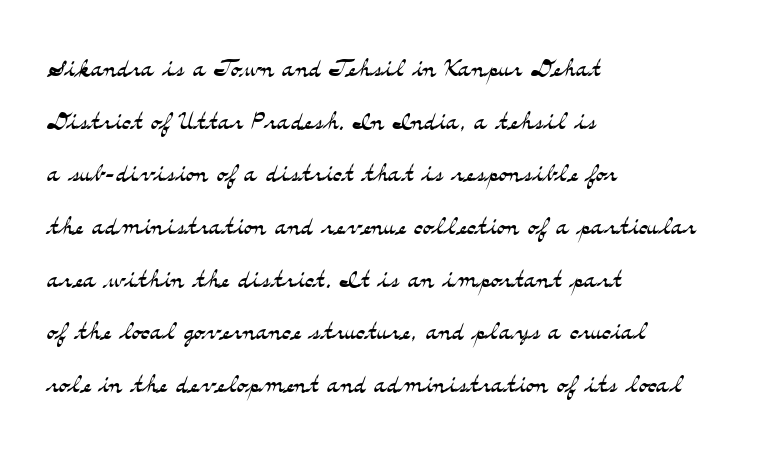
Q: Is the text bold? A: No.
Q: Is the text italic (slanted)? A: Yes.
Q: Is the typeface a serif or a sans-serif typeface? A: Serif.
Q: Is the text underlined? A: No.
Q: How is the paragraph aligned? A: Left-aligned.
Q: Is the spacing between letters normal or unusually wide? A: Normal.
Q: Is the spacing between lines tight, normal or loose? A: Normal.
Q: Width (condensed, normal, or wide)? A: Wide.
Q: Stroke contrast? A: Medium.
Q: x-height? A: Small.
Q: Monospaced? A: No.
